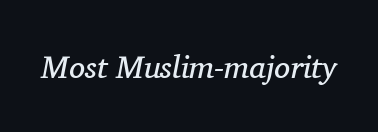
{"serif": "yes", "italic": "yes", "lean": "right", "slant_degrees": 11, "bold": "no", "weight": "regular", "width": "normal", "stroke_contrast": "medium", "x_height": "medium", "monospaced": "no", "underline": "no", "letter_spacing": "normal", "letter_spacing_em": 0.0, "glyph_px": 32}
